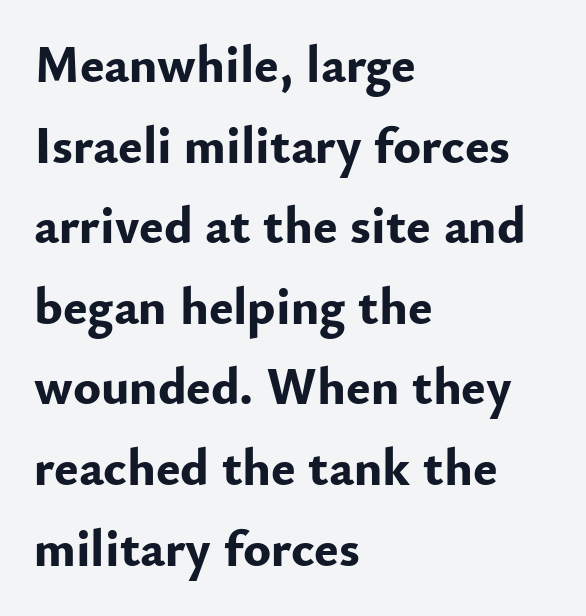
The image shows 52 px bold sans-serif type, upright; set left-aligned, normal line spacing (1.55x), normal letter spacing, not underlined; low stroke contrast and a small x-height.
